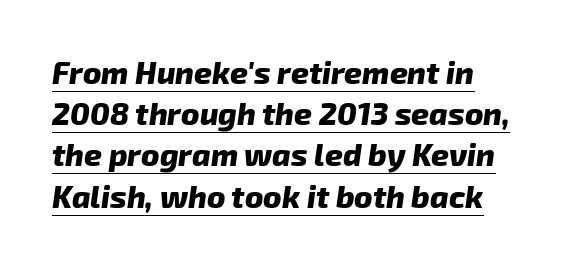
Does the type have serifs? No, each stem ends abruptly. The passage shown is emphatically bold. The rendering uses natural spacing where letterforms have individual widths. The letters sit at their default tracking, neither squeezed nor spread. Interline gaps are of average width in this sample.
